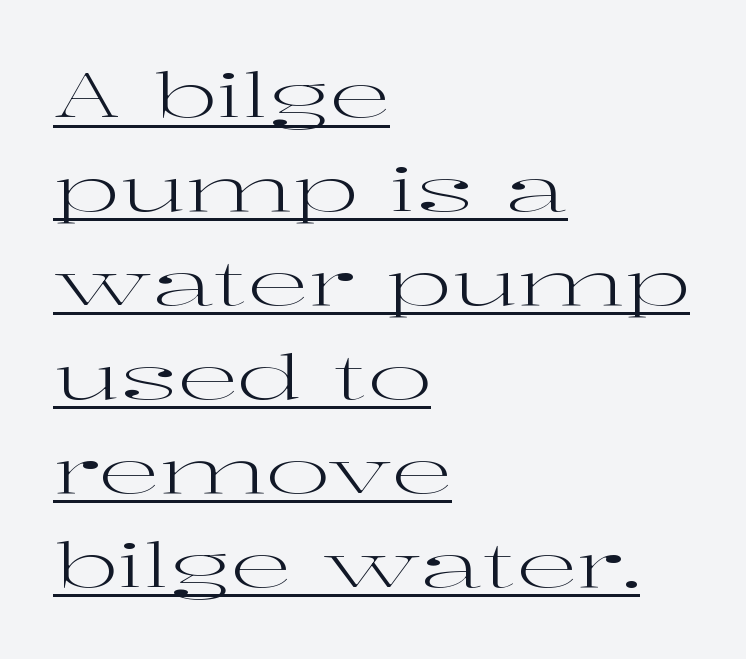
{"serif": "yes", "italic": "no", "bold": "no", "weight": "regular", "width": "wide", "stroke_contrast": "high", "x_height": "medium", "monospaced": "no", "underline": "yes", "align": "left", "line_spacing": "normal", "line_spacing_ratio": 1.54, "letter_spacing": "normal", "letter_spacing_em": 0.0, "glyph_px": 61}
